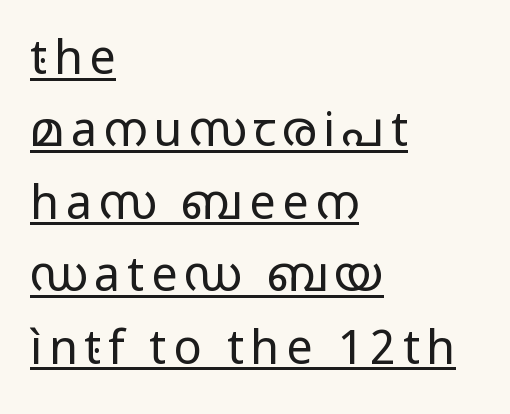
Horizontally, the lines are justified to the leading edge only. The face used here appears with an underline applied. Does the lettering tilt? It doesn't — this is upright. One glance says typical: line gaps are just what's usual. The characters are drawn with everyday or finer stroke widths.
